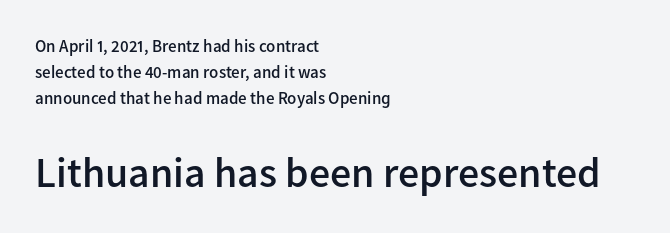
The image shows 42 px semibold sans-serif type, upright; set left-aligned, normal line spacing (1.53x), normal letter spacing, not underlined; the second (bottom) block is 2.47x larger; low stroke contrast and a medium x-height.
